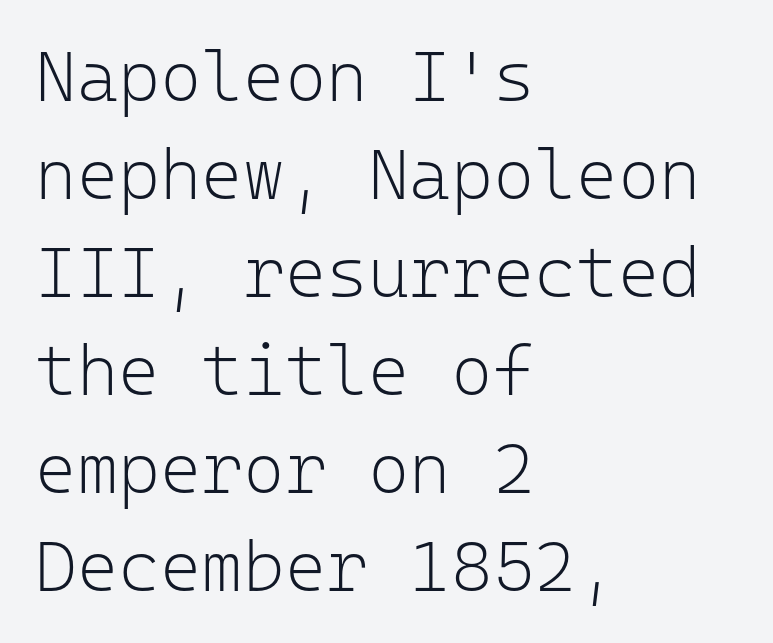
The image shows 71 px light sans-serif type, upright, monospaced; set left-aligned, normal line spacing (1.38x), normal letter spacing, not underlined; low stroke contrast and a medium x-height.
